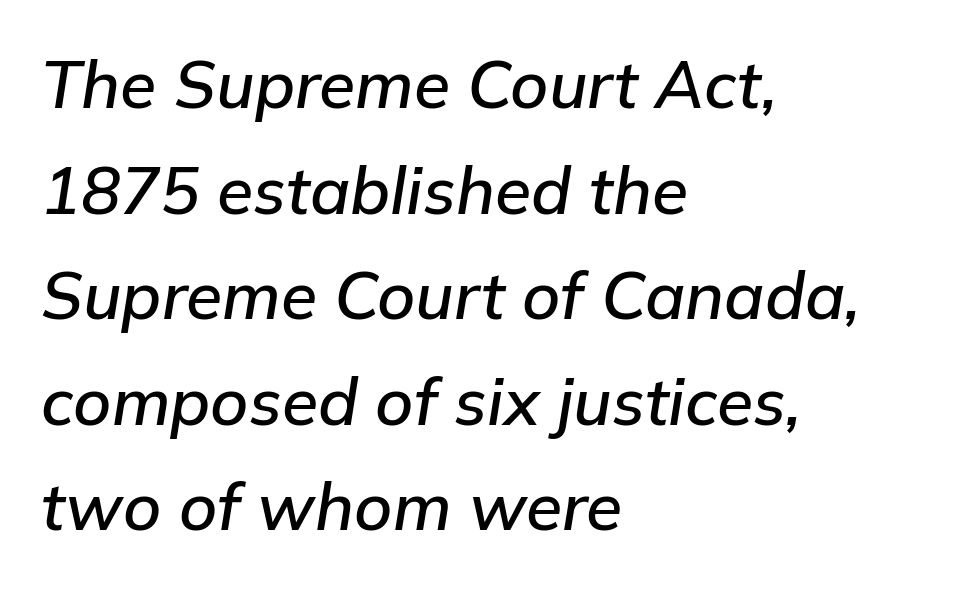
{"italic": "yes", "lean": "right", "slant_degrees": 9, "width": "normal", "stroke_contrast": "low", "x_height": "medium", "monospaced": "no", "underline": "no", "align": "left", "line_spacing": "normal", "line_spacing_ratio": 1.6, "letter_spacing": "normal", "letter_spacing_em": 0.0, "glyph_px": 66}
